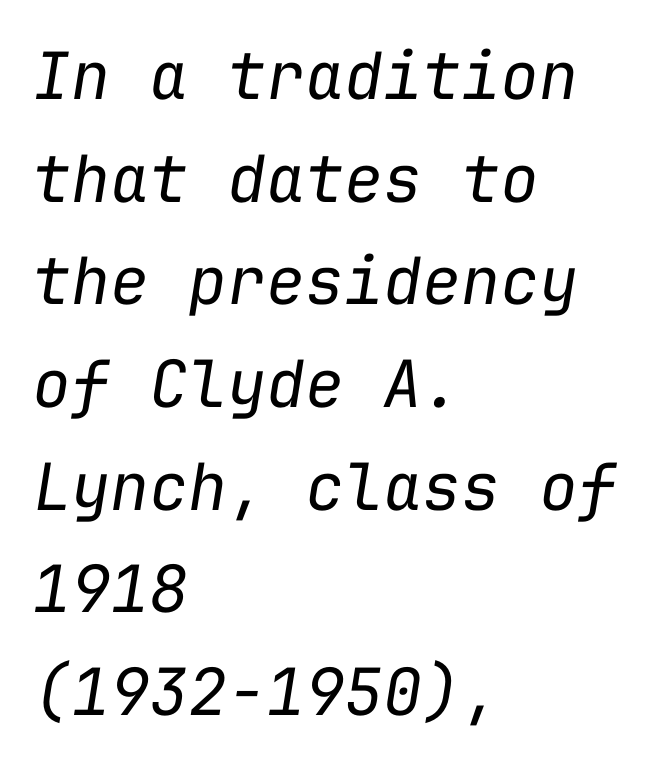
{"italic": "yes", "lean": "right", "slant_degrees": 9, "bold": "no", "weight": "regular", "width": "normal", "stroke_contrast": "low", "x_height": "medium", "monospaced": "yes", "underline": "no", "align": "left", "line_spacing": "normal", "line_spacing_ratio": 1.58, "letter_spacing": "normal", "letter_spacing_em": 0.0, "glyph_px": 65}
